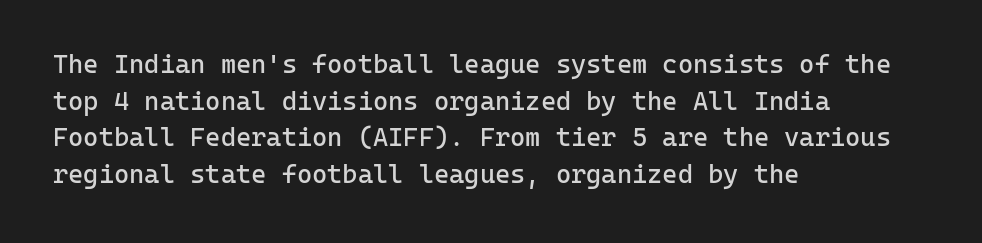
{"italic": "no", "bold": "no", "underline": "no", "align": "left", "line_spacing": "normal", "line_spacing_ratio": 1.41, "letter_spacing": "normal", "letter_spacing_em": 0.0, "glyph_px": 26}
